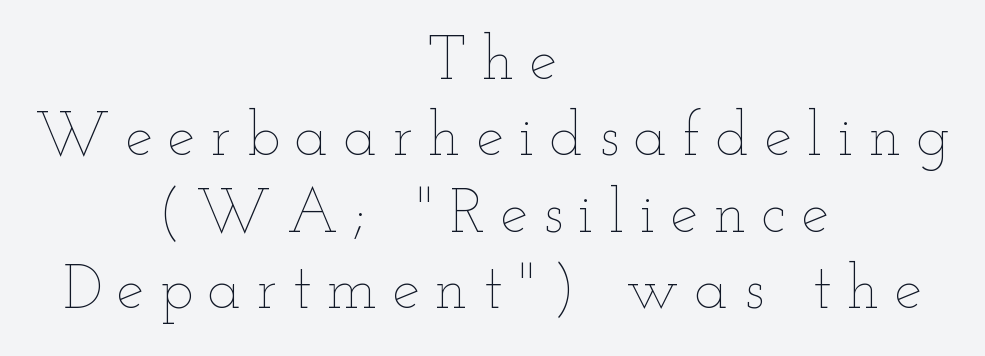
{"italic": "no", "bold": "no", "weight": "thin", "width": "wide", "stroke_contrast": "low", "x_height": "small", "monospaced": "no", "underline": "no", "align": "center", "line_spacing_ratio": 1.23, "letter_spacing": "wide", "letter_spacing_em": 0.25, "glyph_px": 62}
